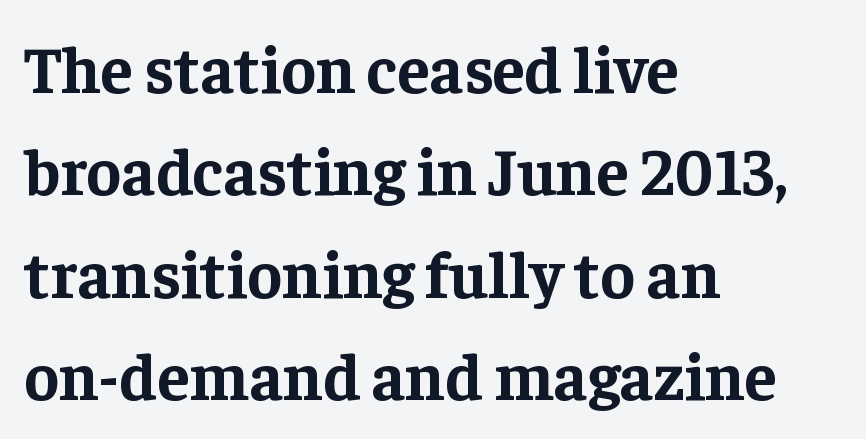
The image shows 66 px bold serif type, upright; set left-aligned, normal line spacing (1.55x), normal letter spacing, not underlined; low stroke contrast and a medium x-height.
